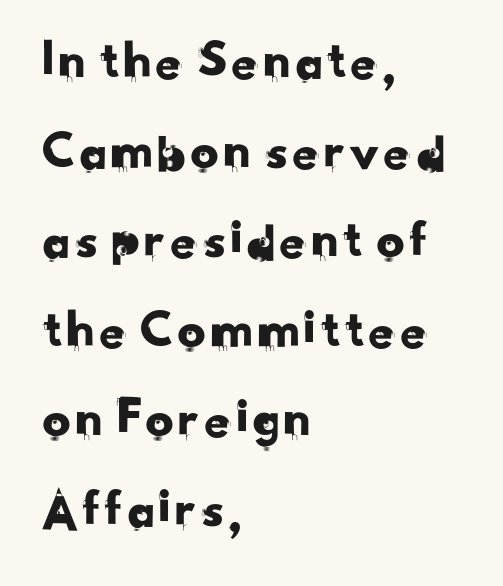
Q: Is the typeface a serif or a sans-serif typeface? A: Sans-serif.
Q: Is the text underlined? A: No.
Q: How is the paragraph aligned? A: Left-aligned.
Q: Is the spacing between letters normal or unusually wide? A: Normal.
Q: Is the spacing between lines tight, normal or loose? A: Normal.
Q: Width (condensed, normal, or wide)? A: Normal.
Q: Stroke contrast? A: Low.
Q: x-height? A: Small.
Q: Monospaced? A: No.
